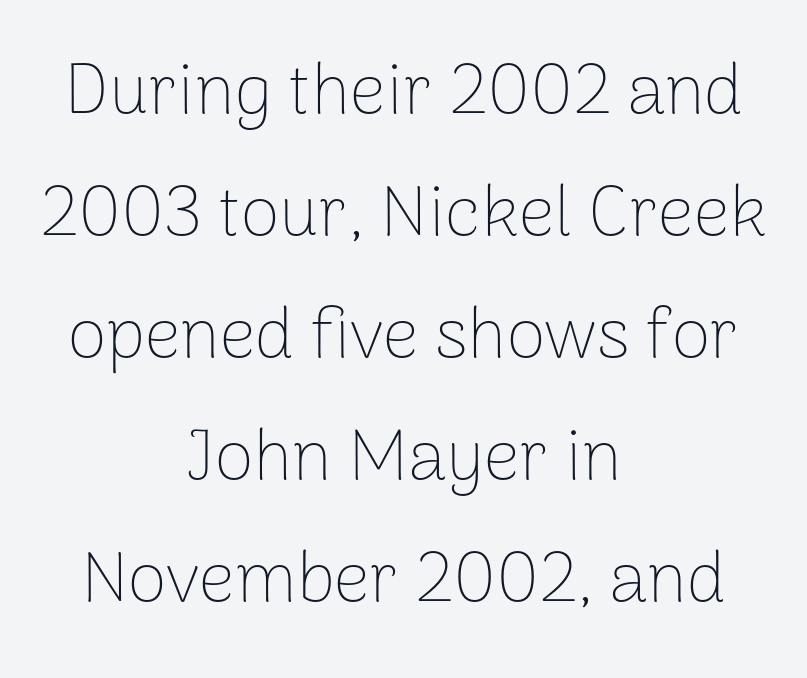
{"serif": "no", "italic": "no", "bold": "no", "weight": "thin", "width": "normal", "stroke_contrast": "low", "x_height": "medium", "monospaced": "no", "underline": "no", "align": "center", "line_spacing_ratio": 1.72, "letter_spacing": "normal", "letter_spacing_em": 0.0, "glyph_px": 71}
